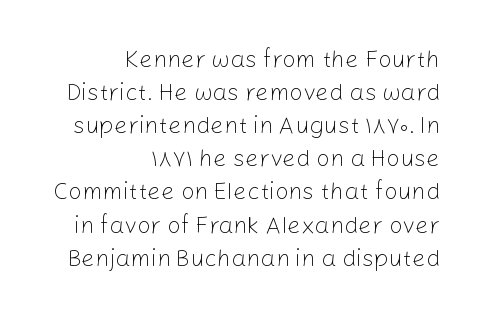
The image shows 24 px text type, upright; set right-aligned, normal line spacing (1.38x), normal letter spacing, not underlined.
